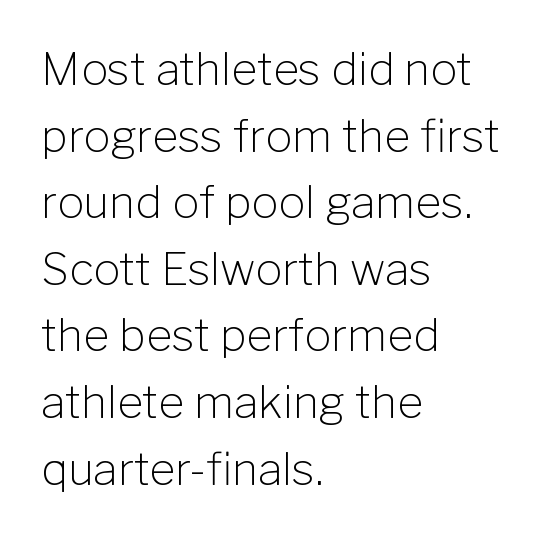
The image shows 45 px light sans-serif type, upright; set left-aligned, normal line spacing (1.48x), normal letter spacing, not underlined; low stroke contrast and a medium x-height.
